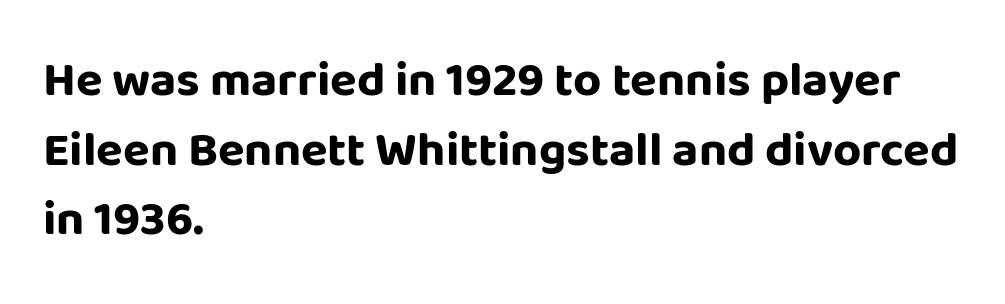
Q: Is the text bold? A: Yes.
Q: Is the text italic (slanted)? A: No, it is upright.
Q: Is the typeface a serif or a sans-serif typeface? A: Sans-serif.
Q: Is the text underlined? A: No.
Q: How is the paragraph aligned? A: Left-aligned.
Q: Is the spacing between letters normal or unusually wide? A: Normal.
Q: Is the spacing between lines tight, normal or loose? A: Normal.
Q: Width (condensed, normal, or wide)? A: Normal.
Q: Stroke contrast? A: Low.
Q: x-height? A: Large.
Q: Monospaced? A: No.
